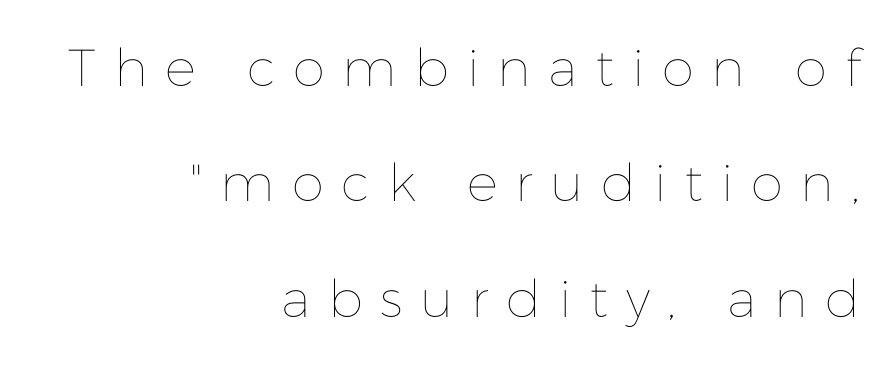
{"italic": "no", "bold": "no", "weight": "thin", "width": "normal", "stroke_contrast": "low", "x_height": "medium", "monospaced": "no", "underline": "no", "align": "right", "line_spacing": "loose", "line_spacing_ratio": 2.22, "letter_spacing": "wide", "letter_spacing_em": 0.34, "glyph_px": 52}
